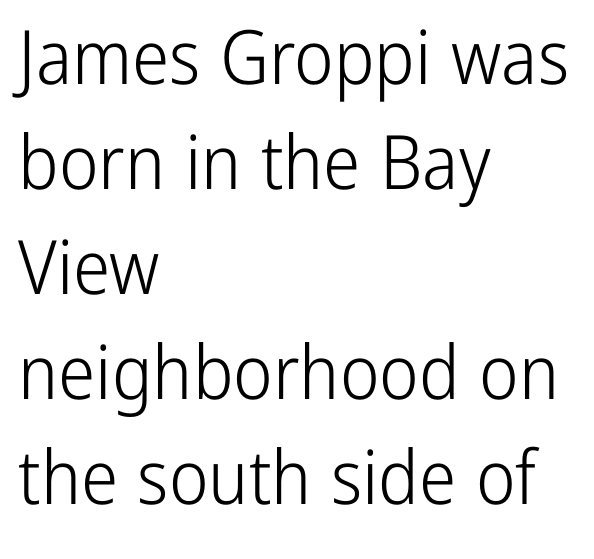
What kind of face is this? One without serifs — a sans. Bare-footed words on every line. The typography opts for an upright posture over an oblique one. The typeface has the unassuming heft of standard copy or less. The passage shown has conventional tracking throughout.
